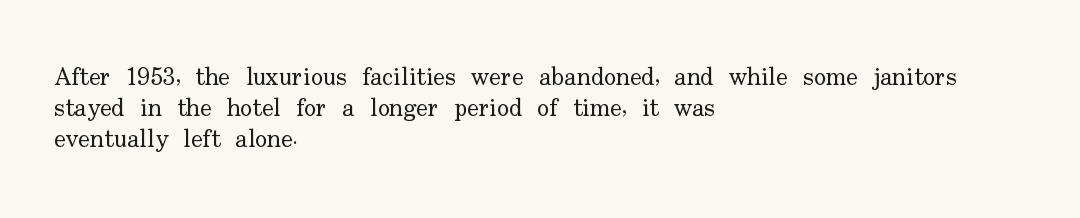
{"italic": "no", "bold": "no", "underline": "no", "align": "left", "line_spacing_ratio": 1.24, "letter_spacing": "normal", "letter_spacing_em": 0.0, "glyph_px": 25}
